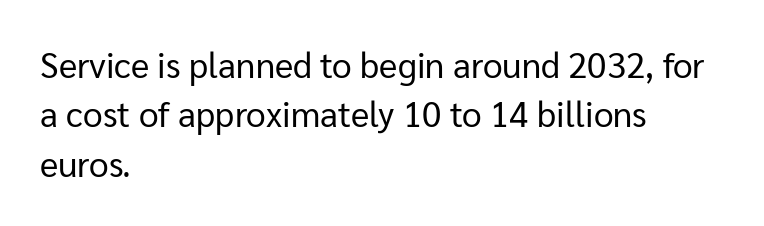
{"serif": "no", "italic": "no", "bold": "no", "weight": "regular", "width": "normal", "stroke_contrast": "low", "x_height": "medium", "monospaced": "no", "underline": "no", "align": "left", "line_spacing": "normal", "line_spacing_ratio": 1.41, "letter_spacing": "normal", "letter_spacing_em": 0.0, "glyph_px": 35}
